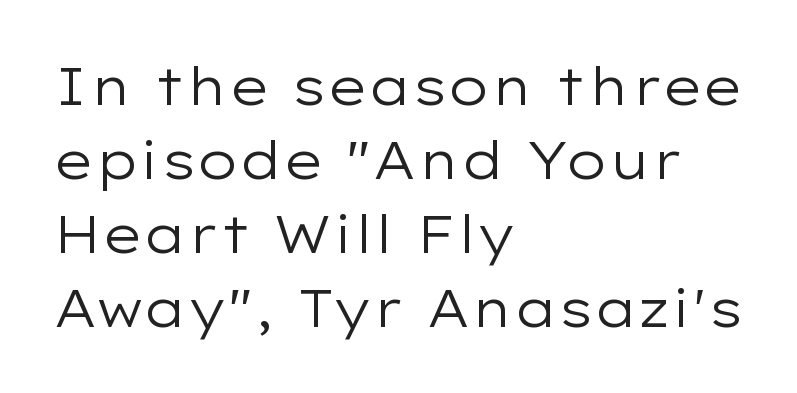
The image shows 52 px regular-weight, wide sans-serif type, upright; set left-aligned, normal line spacing (1.42x), normal letter spacing, not underlined; low stroke contrast and a medium x-height.
